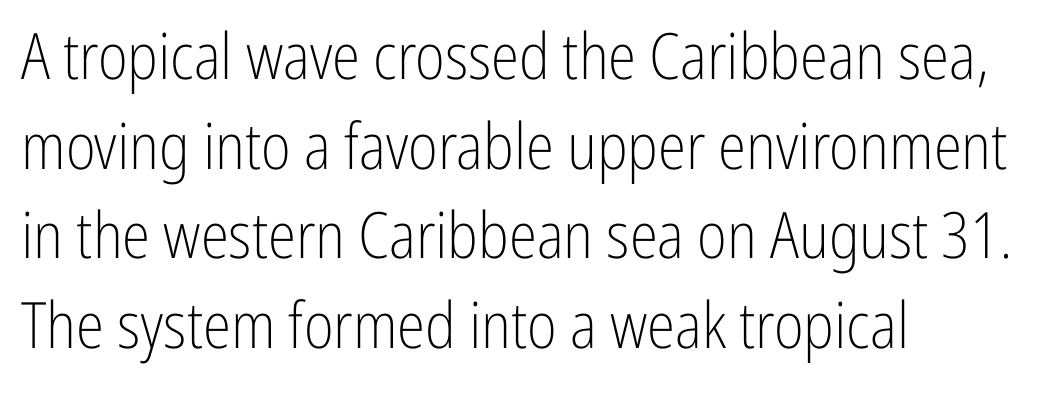
No extra ink here — the face is not bold. No word sits above an underline. The rendering shows plain stroke endings on the letterforms — a sans-serif design. Proportional: the letters do not fall into vertical columns. Inter-character spacing is left at the font's built-in metrics. Notice how the passage keeps a crisp vertical edge on the left only.
